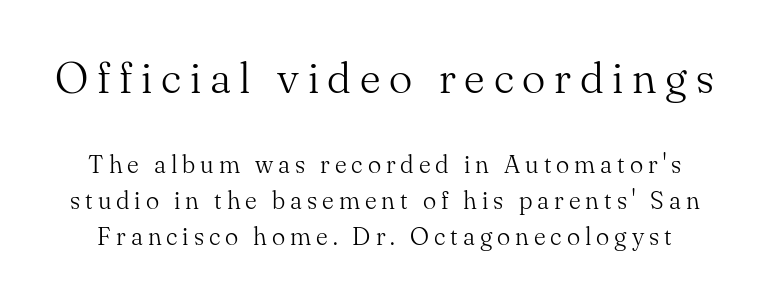
The image shows 44 px light serif type, upright; set normal line spacing (1.45x), unusually wide letter spacing (+0.2 em), not underlined; the first (top) block is 1.76x larger; medium stroke contrast and a small x-height.
